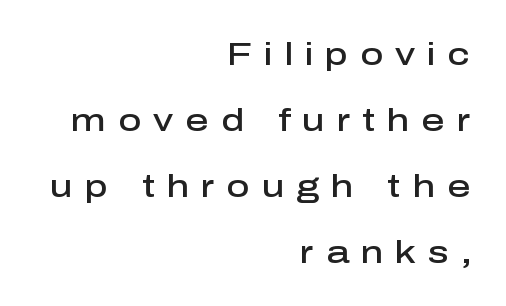
Only glyphs here, with clear space below each row. Is this a sans? Yes — the strokes have no serifs. In terms of leading, this rendering errs on the spacious side. Typographic density is moderately raised because the face is semibold.
